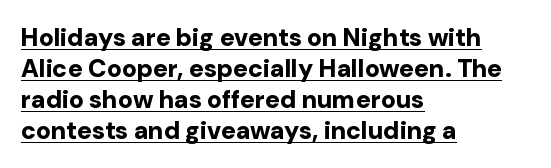
Q: Is the text bold? A: Yes.
Q: Is the text italic (slanted)? A: No, it is upright.
Q: Is the text underlined? A: Yes.
Q: How is the paragraph aligned? A: Left-aligned.
Q: Is the spacing between letters normal or unusually wide? A: Normal.
